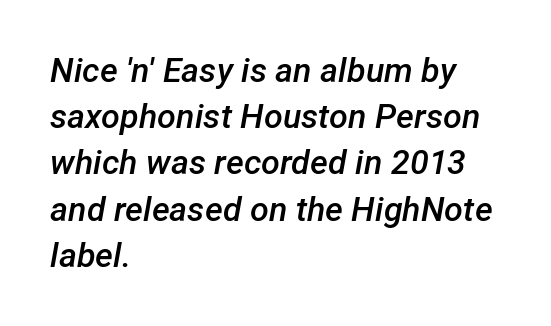
Summary of vertical rhythm: regular, with standard interline spacing. Horizontal alignment here is leftward, the default for most running prose. The letters advance in unequal steps, a hallmark of proportional type. Letters rest on an invisible, unmarked baseline.
